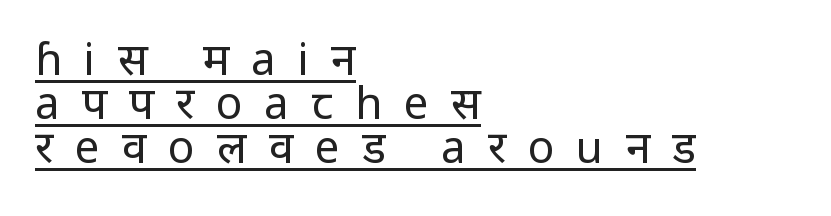
Q: Is the text bold? A: No.
Q: Is the text italic (slanted)? A: No, it is upright.
Q: Is the typeface a serif or a sans-serif typeface? A: Sans-serif.
Q: Is the text underlined? A: Yes.
Q: How is the paragraph aligned? A: Left-aligned.
Q: Is the spacing between letters normal or unusually wide? A: Unusually wide.
Q: Is the spacing between lines tight, normal or loose? A: Tight.
Q: Width (condensed, normal, or wide)? A: Normal.
Q: Stroke contrast? A: Low.
Q: x-height? A: Medium.
Q: Monospaced? A: No.
